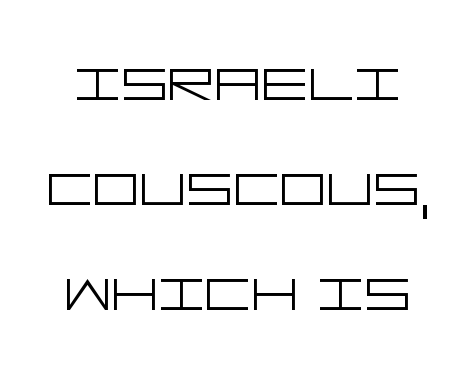
Is the letter spacing exaggerated? No — it looks like the ordinary default. Vertical stems look standard width or narrower in stroke. Is there much room between lines? A standard amount, neither cramped nor airy. Unlike a traditional serif, this face leaves its strokes unadorned.
